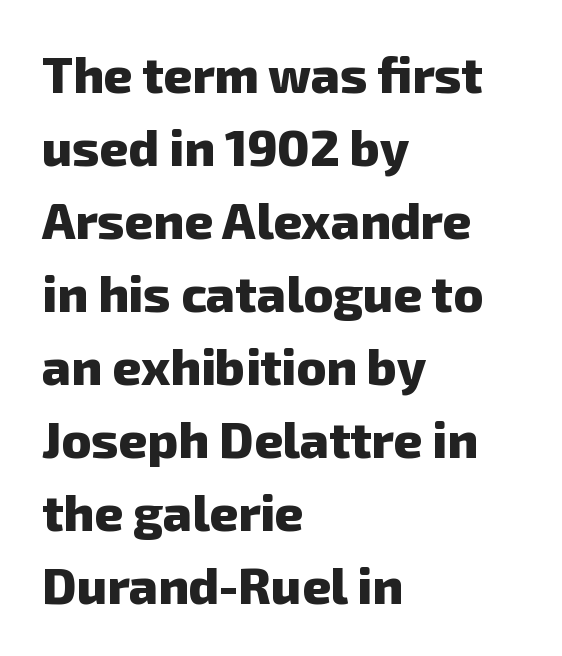
Q: Is the text bold? A: Yes.
Q: Is the typeface a serif or a sans-serif typeface? A: Sans-serif.
Q: Is the text underlined? A: No.
Q: How is the paragraph aligned? A: Left-aligned.
Q: Is the spacing between letters normal or unusually wide? A: Normal.
Q: Is the spacing between lines tight, normal or loose? A: Normal.
Q: Width (condensed, normal, or wide)? A: Normal.
Q: Stroke contrast? A: Low.
Q: x-height? A: Medium.
Q: Monospaced? A: No.
